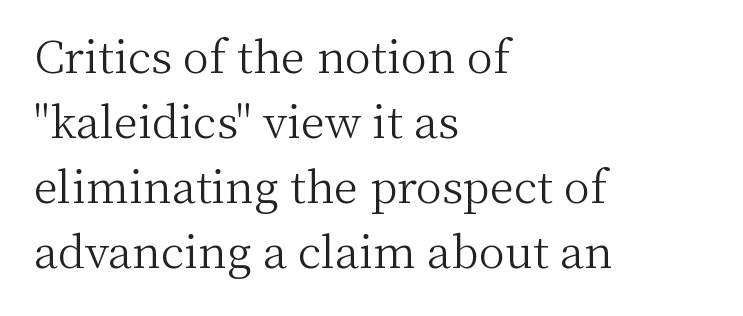
A quiet, ordinary-to-light weight characterises the typeface. The gap between lines stays unmarked. The typography opts for an upright posture over an oblique one. The face used here is proportionally spaced, like ordinary book or web type. A typesetter would label this face a serif. The passage shown has conventional tracking throughout.
